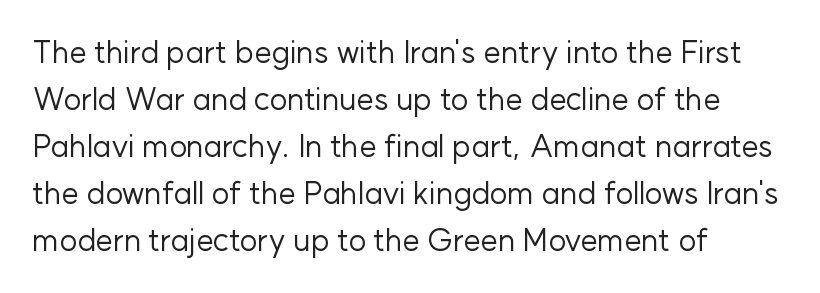
{"serif": "no", "italic": "no", "bold": "no", "weight": "regular", "width": "normal", "stroke_contrast": "low", "x_height": "medium", "monospaced": "no", "underline": "no", "align": "left", "line_spacing": "normal", "line_spacing_ratio": 1.52, "letter_spacing": "normal", "letter_spacing_em": 0.0, "glyph_px": 31}
